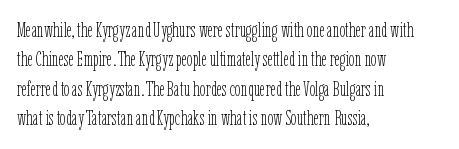
Q: Is the text bold? A: No.
Q: Is the text italic (slanted)? A: No, it is upright.
Q: Is the text underlined? A: No.
Q: How is the paragraph aligned? A: Left-aligned.
Q: Is the spacing between letters normal or unusually wide? A: Normal.
Q: Is the spacing between lines tight, normal or loose? A: Normal.
